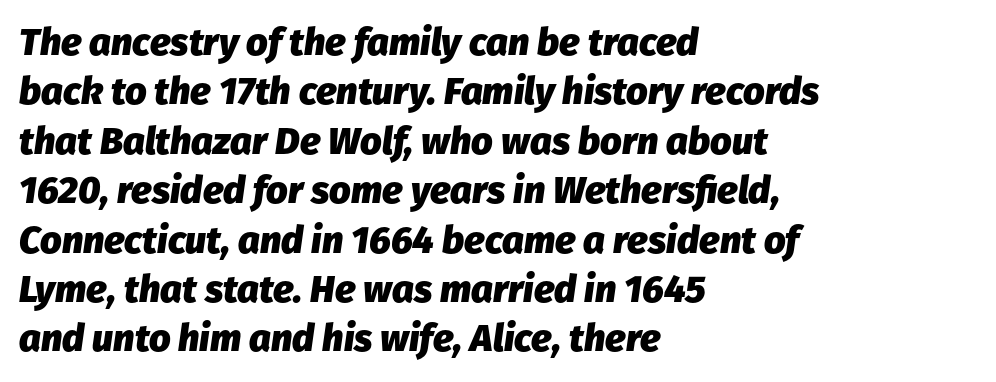
{"italic": "yes", "lean": "right", "slant_degrees": 8, "bold": "yes", "weight": "heavy", "width": "normal", "stroke_contrast": "low", "x_height": "medium", "monospaced": "no", "underline": "no", "align": "left", "line_spacing": "normal", "line_spacing_ratio": 1.3, "letter_spacing": "normal", "letter_spacing_em": 0.0, "glyph_px": 38}
